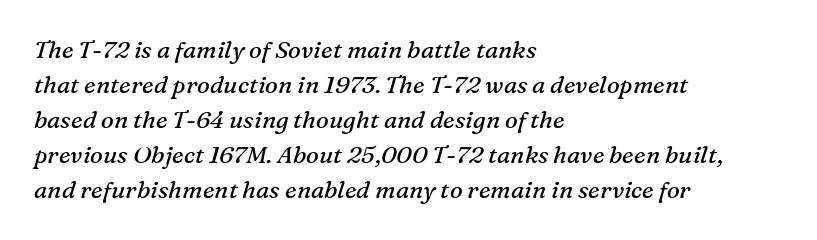
{"italic": "yes", "lean": "right", "slant_degrees": 16, "bold": "no", "underline": "no", "align": "left", "line_spacing": "normal", "line_spacing_ratio": 1.46, "letter_spacing": "normal", "letter_spacing_em": 0.0, "glyph_px": 24}
